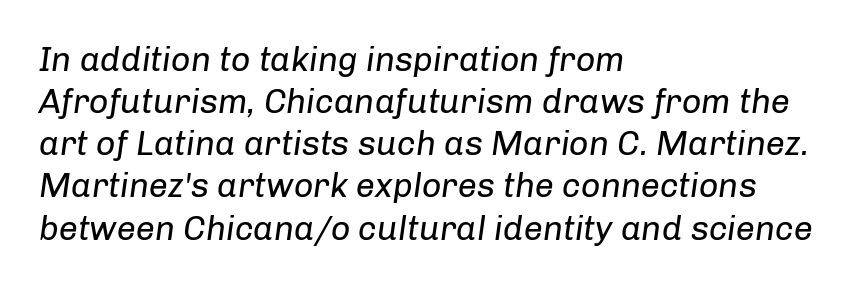
The image shows 34 px regular-weight type, italic (leaning right); set left-aligned, line spacing 1.24x, normal letter spacing, not underlined; low stroke contrast and a medium x-height.
